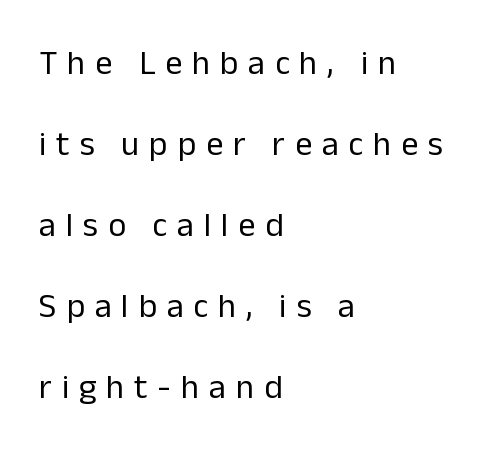
Tracking value appears strongly positive — letters spread wide. Teacher's note: observe the even left margin — that is flush-left alignment. No letter is thick-stroked: the sample isn't bold. The space directly below the letters is spotless. Widely set lines give the paragraph a tall, airy silhouette.
